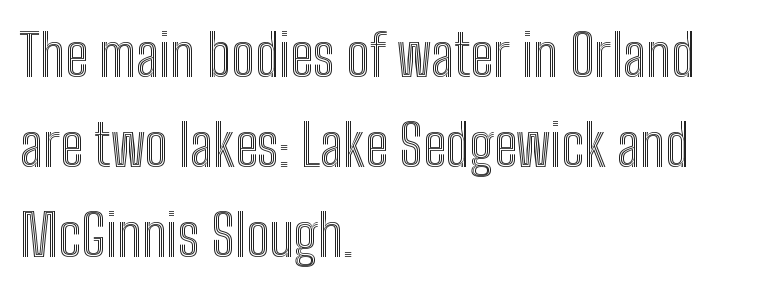
Words float on clear page, feet unadorned. Do the characters align in a grid? No, the font is proportional. This rendering uses left alignment, leaving the right contour irregular. Glyph-to-glyph distance matches everyday printed text. Horizontal bands of white between lines are of average thickness.
